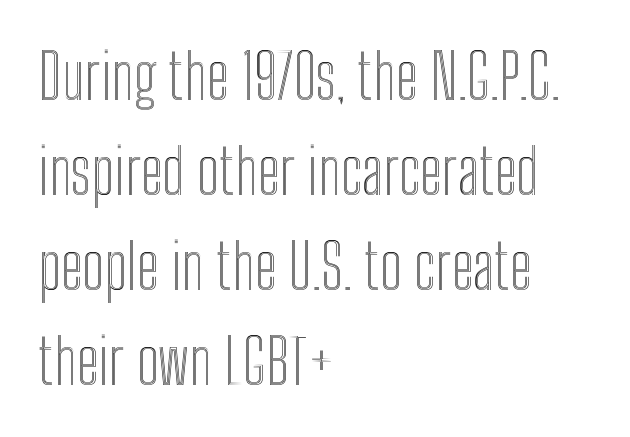
The leading is moderate, giving the passage an even texture. Here the glyphs are tracked normally, forming tight word shapes. Note the varied advance widths — an 'i' is clearly narrower than an 'm'. Each row of text sits above clean, open space.
